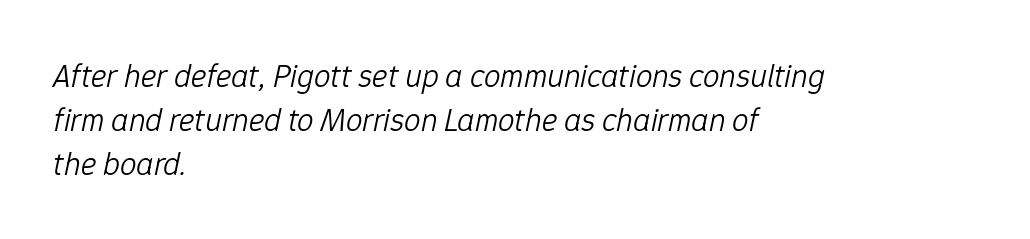
The image shows 33 px light type, italic (leaning right); set left-aligned, normal line spacing (1.33x), normal letter spacing, not underlined; low stroke contrast and a medium x-height.
